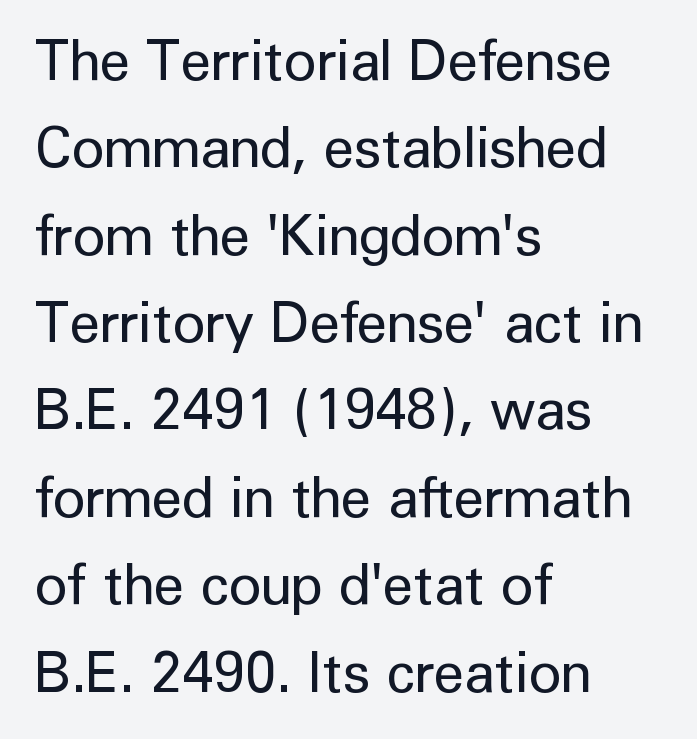
The image shows 56 px regular-weight sans-serif type, upright; set left-aligned, normal line spacing (1.56x), normal letter spacing, not underlined; low stroke contrast and a medium x-height.
